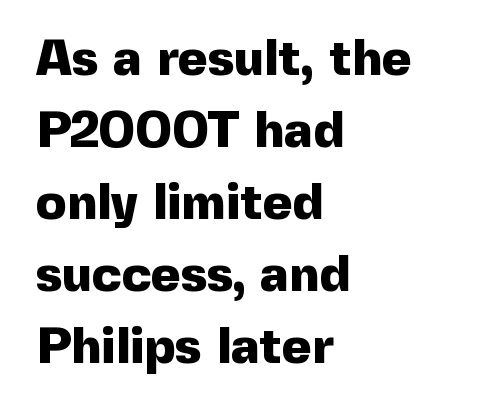
The image shows 51 px heavy sans-serif type, upright; set left-aligned, normal line spacing (1.41x), normal letter spacing, not underlined; a medium x-height.
